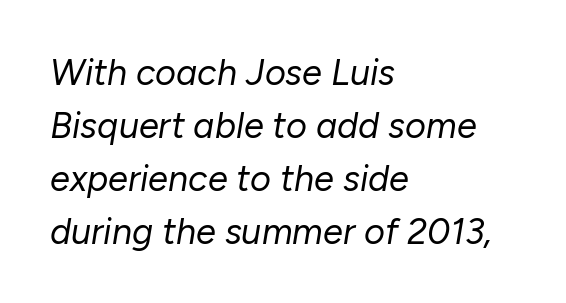
Q: Is the text bold? A: No.
Q: Is the text italic (slanted)? A: Yes, it leans right by about 10 degrees.
Q: Is the text underlined? A: No.
Q: How is the paragraph aligned? A: Left-aligned.
Q: Is the spacing between letters normal or unusually wide? A: Normal.
Q: Is the spacing between lines tight, normal or loose? A: Normal.
Q: Width (condensed, normal, or wide)? A: Normal.
Q: Stroke contrast? A: Low.
Q: x-height? A: Medium.
Q: Monospaced? A: No.
